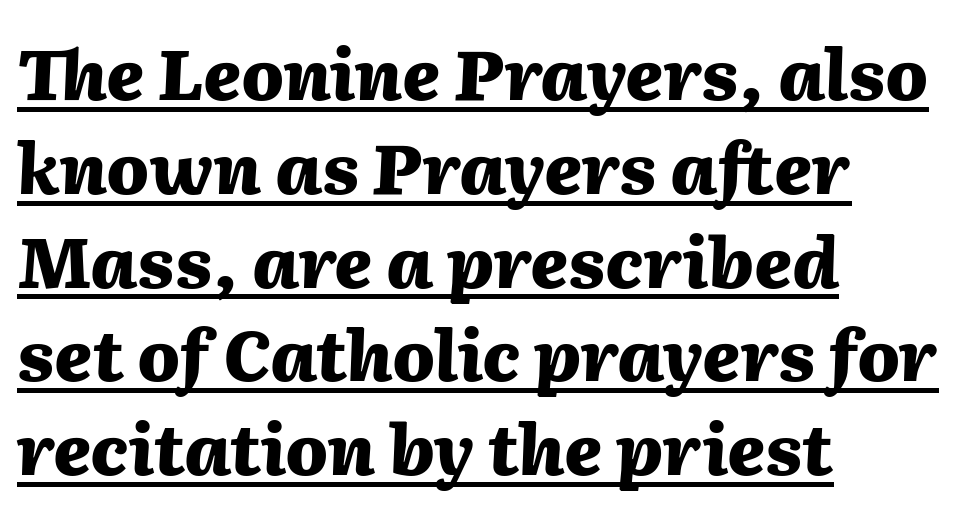
{"italic": "yes", "lean": "right", "slant_degrees": 2, "bold": "yes", "weight": "heavy", "width": "normal", "stroke_contrast": "medium", "x_height": "medium", "monospaced": "no", "underline": "yes", "align": "left", "line_spacing": "normal", "line_spacing_ratio": 1.34, "letter_spacing": "normal", "letter_spacing_em": 0.0, "glyph_px": 70}
